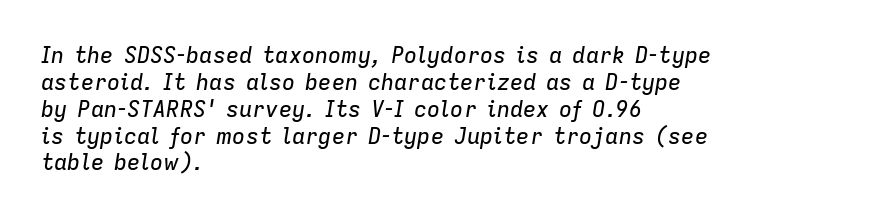
{"italic": "yes", "lean": "right", "slant_degrees": 9, "underline": "no", "align": "left", "line_spacing_ratio": 1.22, "letter_spacing": "normal", "letter_spacing_em": 0.0, "glyph_px": 22}
